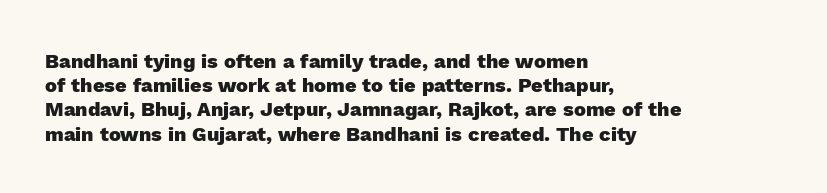
{"italic": "no", "bold": "yes", "underline": "no", "align": "left", "line_spacing_ratio": 1.21, "letter_spacing": "normal", "letter_spacing_em": 0.0, "glyph_px": 20}
